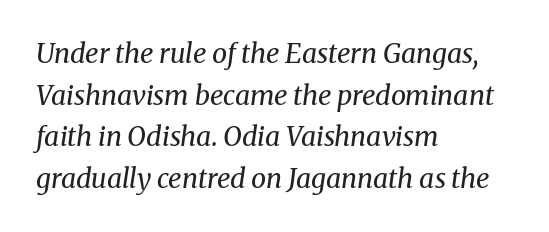
Q: Is the text bold? A: No.
Q: Is the text italic (slanted)? A: Yes, it leans right by about 8 degrees.
Q: Is the text underlined? A: No.
Q: How is the paragraph aligned? A: Left-aligned.
Q: Is the spacing between letters normal or unusually wide? A: Normal.
Q: Is the spacing between lines tight, normal or loose? A: Normal.
